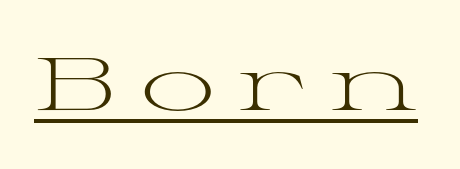
The image shows 74 px light, wide serif type, upright; set unusually wide letter spacing (+0.32 em), underlined; medium stroke contrast and a medium x-height.
